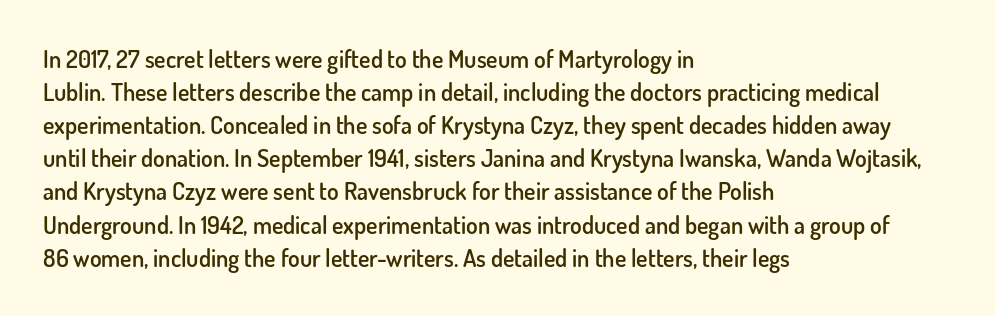
Q: Is the text bold? A: Semi-bold.
Q: Is the text italic (slanted)? A: No, it is upright.
Q: Is the text underlined? A: No.
Q: How is the paragraph aligned? A: Left-aligned.
Q: Is the spacing between letters normal or unusually wide? A: Normal.
Q: Is the spacing between lines tight, normal or loose? A: Normal.
